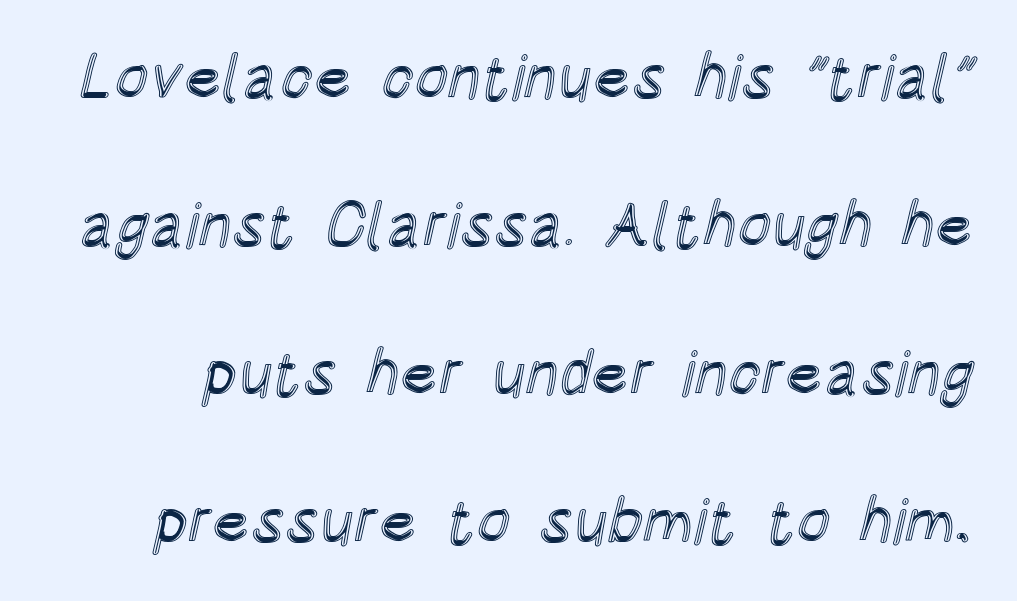
{"width": "condensed", "x_height": "large", "monospaced": "no", "underline": "no", "line_spacing": "loose", "line_spacing_ratio": 2.35, "letter_spacing": "normal", "letter_spacing_em": 0.0, "glyph_px": 63}
